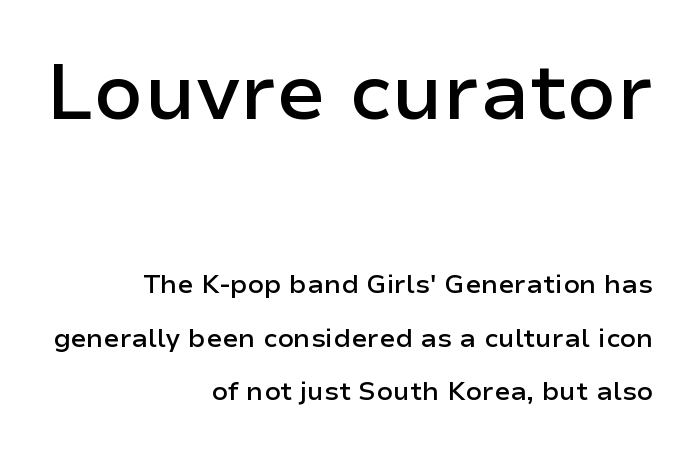
{"serif": "no", "italic": "no", "bold": "semi", "weight": "semibold", "width": "normal", "stroke_contrast": "low", "x_height": "medium", "monospaced": "no", "underline": "no", "align": "right", "line_spacing": "loose", "line_spacing_ratio": 2.07, "letter_spacing": "normal", "letter_spacing_em": 0.0, "larger_block": "first", "size_ratio": 3.04, "glyph_px": 79}
